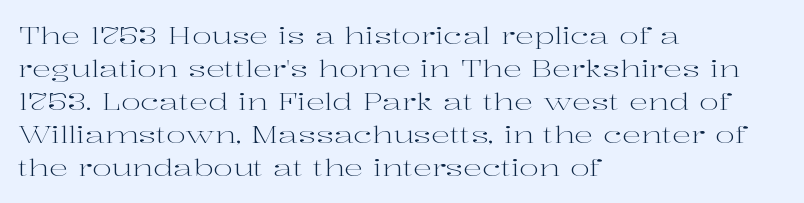
Q: Is the text bold? A: No.
Q: Is the text italic (slanted)? A: No, it is upright.
Q: Is the text underlined? A: No.
Q: How is the paragraph aligned? A: Left-aligned.
Q: Is the spacing between letters normal or unusually wide? A: Normal.
Q: Is the spacing between lines tight, normal or loose? A: Normal.
